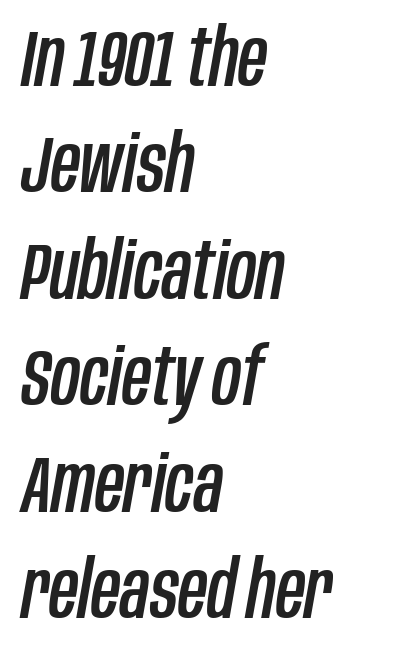
The image shows 80 px condensed type, italic (leaning right); set left-aligned, normal line spacing (1.33x), normal letter spacing, not underlined; low stroke contrast and a large x-height.
